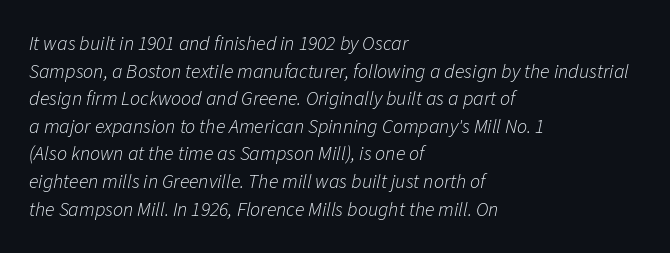
{"italic": "yes", "lean": "right", "slant_degrees": 11, "bold": "no", "underline": "no", "align": "left", "line_spacing": "normal", "line_spacing_ratio": 1.38, "letter_spacing": "normal", "letter_spacing_em": 0.0, "glyph_px": 20}
